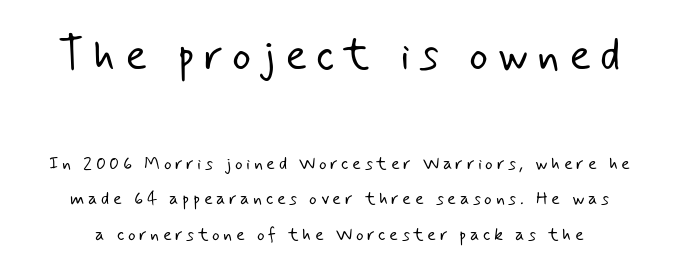
Q: Is the text bold? A: No.
Q: Is the typeface a serif or a sans-serif typeface? A: Sans-serif.
Q: Is the text underlined? A: No.
Q: Is the spacing between letters normal or unusually wide? A: Unusually wide.
Q: Is the spacing between lines tight, normal or loose? A: Loose.
Q: Which block of text is set in a larger size, the first (top) or the second (bottom)? A: The first (top) one.
Q: Width (condensed, normal, or wide)? A: Normal.
Q: Stroke contrast? A: Low.
Q: x-height? A: Small.
Q: Monospaced? A: No.
